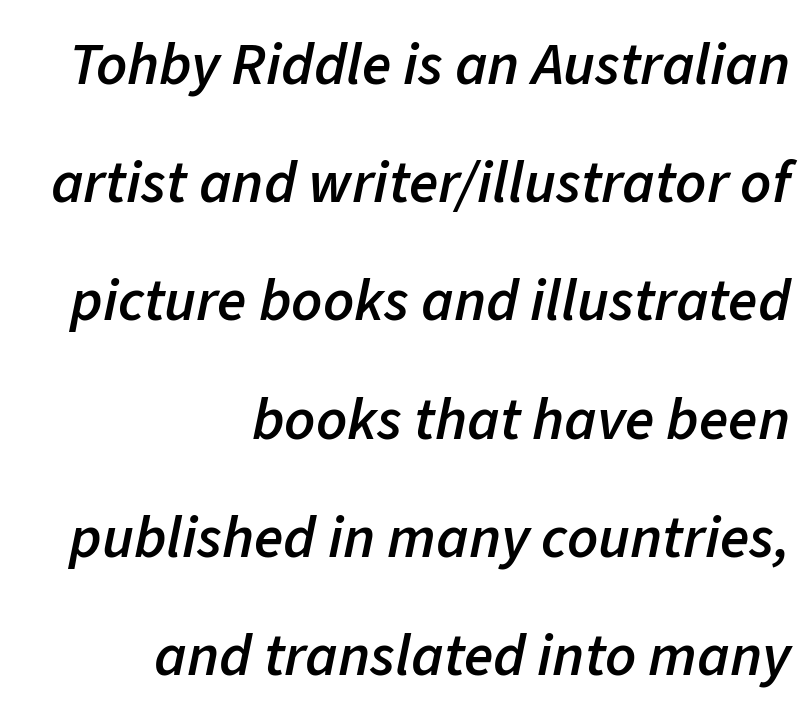
Q: Is the text bold? A: Semi-bold.
Q: Is the text italic (slanted)? A: Yes, it leans right by about 11 degrees.
Q: Is the text underlined? A: No.
Q: How is the paragraph aligned? A: Right-aligned.
Q: Is the spacing between letters normal or unusually wide? A: Normal.
Q: Is the spacing between lines tight, normal or loose? A: Loose.
Q: Width (condensed, normal, or wide)? A: Normal.
Q: Stroke contrast? A: Low.
Q: x-height? A: Medium.
Q: Monospaced? A: No.
